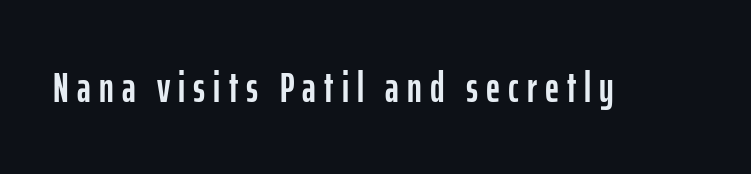
{"serif": "no", "italic": "no", "width": "condensed", "stroke_contrast": "low", "x_height": "medium", "monospaced": "no", "underline": "no", "glyph_px": 43}
